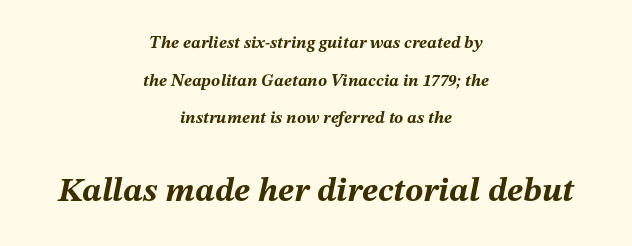
The image shows 34 px bold type, italic (leaning right); set centered, loose line spacing (2.22x), normal letter spacing, not underlined; the second (bottom) block is 2.0x larger; medium stroke contrast and a medium x-height.
